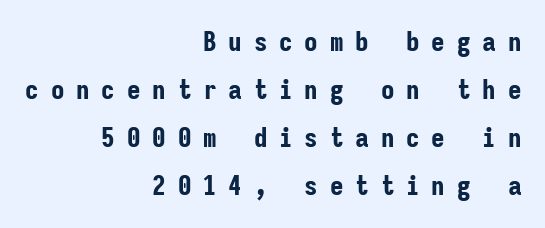
The glyphs have the mass of a bold cut. Compared with typical body copy, the letter spacing here is much looser. Italic? Not at all — the glyphs are vertical. Does the copy run flush right? Yes — the right margin is perfectly even.
